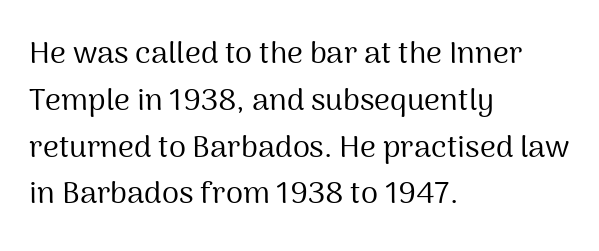
The image shows 31 px regular-weight sans-serif type, upright; set left-aligned, normal line spacing (1.51x), normal letter spacing, not underlined; medium stroke contrast and a medium x-height.
